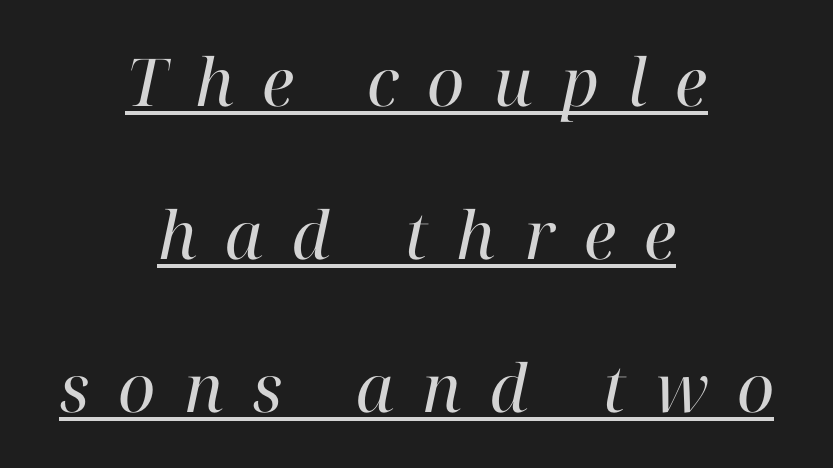
{"serif": "yes", "italic": "yes", "lean": "right", "slant_degrees": 12, "bold": "no", "weight": "regular", "width": "normal", "stroke_contrast": "high", "x_height": "medium", "monospaced": "no", "underline": "yes", "align": "center", "line_spacing": "loose", "line_spacing_ratio": 2.32, "letter_spacing": "wide", "letter_spacing_em": 0.43, "glyph_px": 66}
